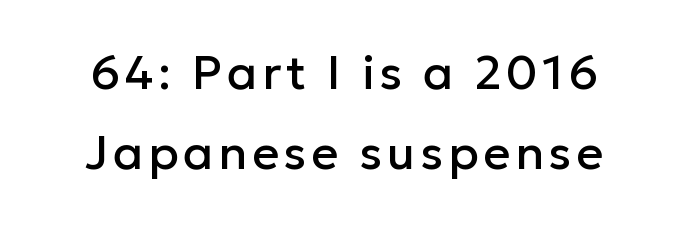
{"serif": "no", "italic": "no", "width": "normal", "stroke_contrast": "low", "x_height": "medium", "monospaced": "no", "underline": "no", "line_spacing_ratio": 1.71, "glyph_px": 47}
